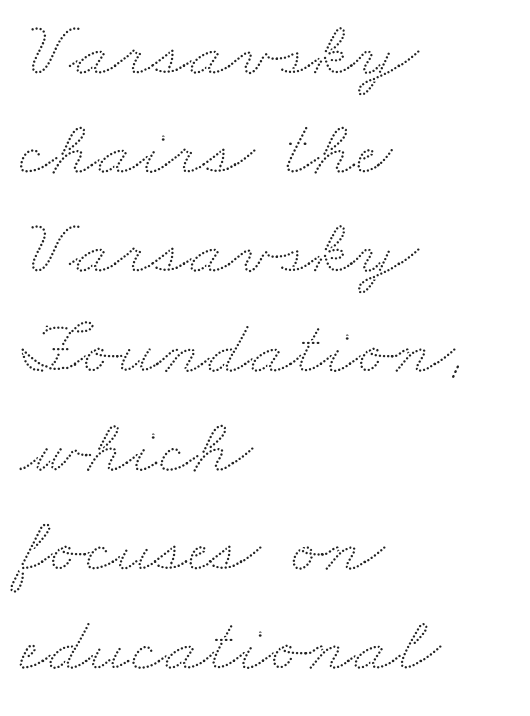
{"width": "wide", "stroke_contrast": "low", "x_height": "small", "monospaced": "no", "underline": "no", "align": "left", "line_spacing_ratio": 1.24, "letter_spacing": "normal", "letter_spacing_em": 0.0, "glyph_px": 80}
